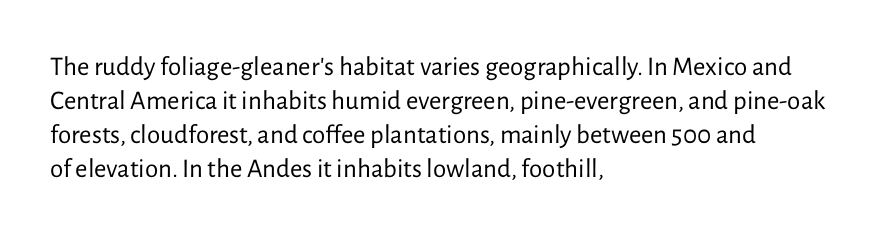
Q: Is the text bold? A: No.
Q: Is the text italic (slanted)? A: No, it is upright.
Q: Is the text underlined? A: No.
Q: How is the paragraph aligned? A: Left-aligned.
Q: Is the spacing between letters normal or unusually wide? A: Normal.
Q: Is the spacing between lines tight, normal or loose? A: Normal.
